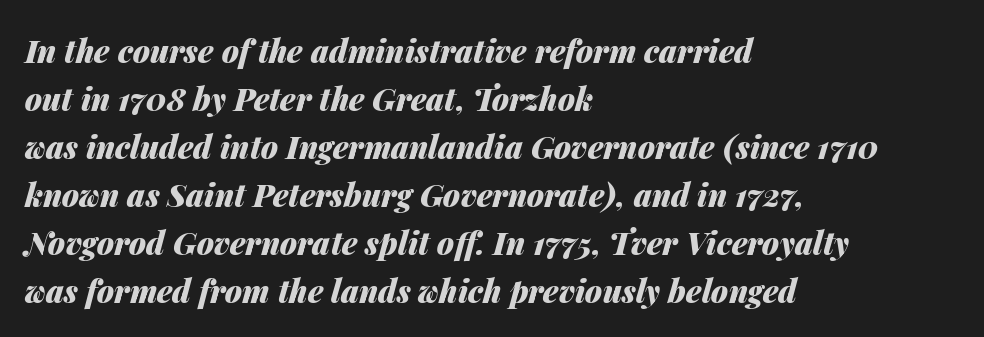
Q: Is the text bold? A: Yes.
Q: Is the text italic (slanted)? A: Yes, it leans right by about 14 degrees.
Q: Is the text underlined? A: No.
Q: How is the paragraph aligned? A: Left-aligned.
Q: Is the spacing between letters normal or unusually wide? A: Normal.
Q: Is the spacing between lines tight, normal or loose? A: Normal.
Q: Width (condensed, normal, or wide)? A: Normal.
Q: Stroke contrast? A: Medium.
Q: x-height? A: Medium.
Q: Monospaced? A: No.
